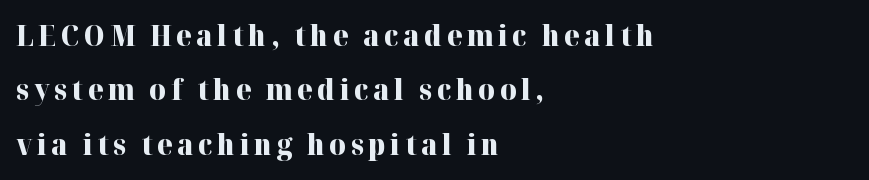
{"serif": "yes", "italic": "no", "bold": "yes", "weight": "heavy", "width": "normal", "stroke_contrast": "high", "x_height": "medium", "monospaced": "no", "underline": "no", "align": "left", "line_spacing": "loose", "line_spacing_ratio": 1.94, "glyph_px": 28}
